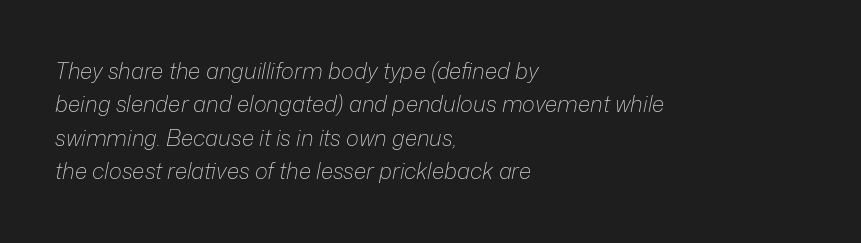
Q: Is the text bold? A: No.
Q: Is the text italic (slanted)? A: Yes, it leans right by about 12 degrees.
Q: Is the text underlined? A: No.
Q: How is the paragraph aligned? A: Left-aligned.
Q: Is the spacing between letters normal or unusually wide? A: Normal.
Q: Is the spacing between lines tight, normal or loose? A: Normal.
